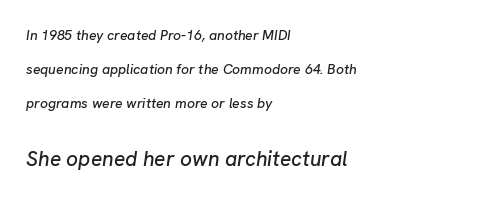
The image shows 21 px text type, italic (leaning right); set left-aligned, loose line spacing (2.43x), normal letter spacing, not underlined; the second (bottom) block is 1.5x larger.
